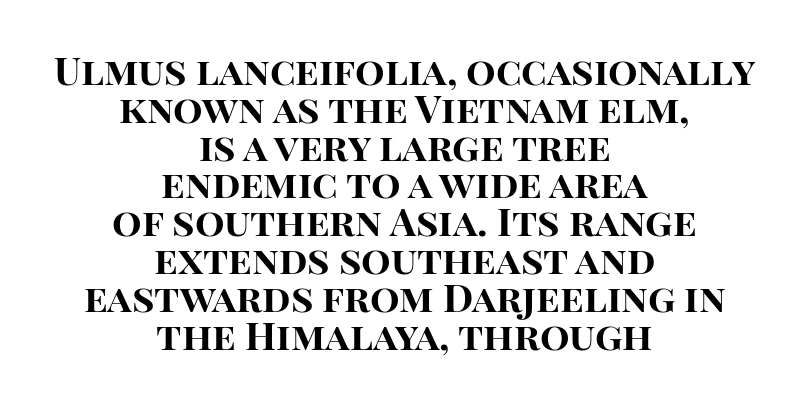
{"serif": "no", "italic": "no", "bold": "yes", "weight": "bold", "width": "normal", "stroke_contrast": "high", "x_height": "large", "monospaced": "no", "underline": "no", "align": "center", "line_spacing": "tight", "line_spacing_ratio": 0.97, "letter_spacing": "normal", "letter_spacing_em": 0.0, "glyph_px": 39}
